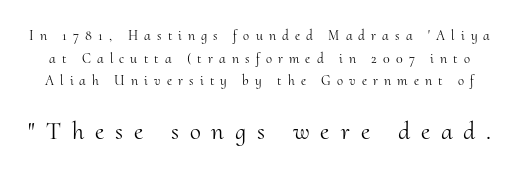
Tracking value appears strongly positive — letters spread wide. The emphasis by scale lands on block number two, below. On a weight scale, this lands at 450 or below. Unmarked baselines from the first word to the last. Regarding leading, the lines here are spaced in the standard way. Characters remain perfectly vertical along every line.
